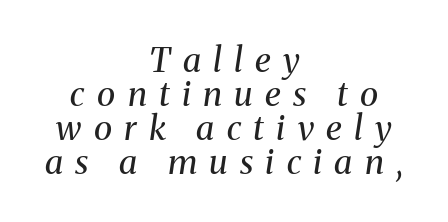
Q: Is the text bold? A: No.
Q: Is the text italic (slanted)? A: Yes, it leans right by about 8 degrees.
Q: Is the typeface a serif or a sans-serif typeface? A: Serif.
Q: Is the text underlined? A: No.
Q: How is the paragraph aligned? A: Centered.
Q: Is the spacing between letters normal or unusually wide? A: Unusually wide.
Q: Is the spacing between lines tight, normal or loose? A: Tight.
Q: Width (condensed, normal, or wide)? A: Normal.
Q: Stroke contrast? A: Medium.
Q: x-height? A: Medium.
Q: Monospaced? A: No.
